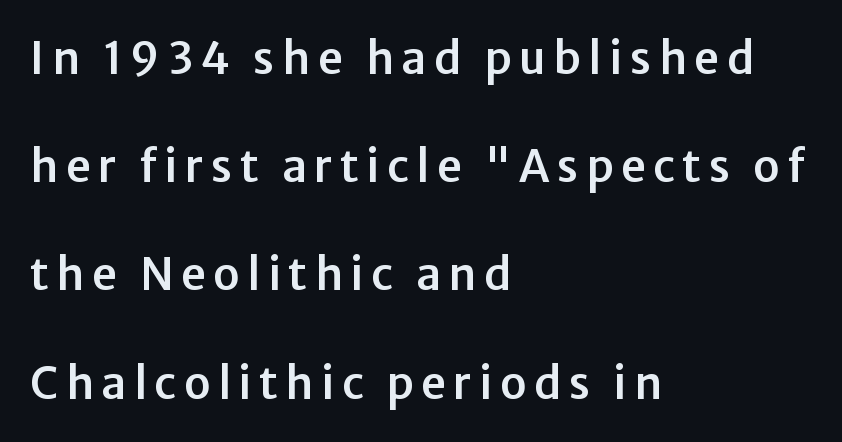
{"serif": "no", "italic": "no", "width": "normal", "stroke_contrast": "low", "x_height": "medium", "monospaced": "no", "underline": "no", "align": "left", "line_spacing": "loose", "line_spacing_ratio": 2.46, "glyph_px": 44}
